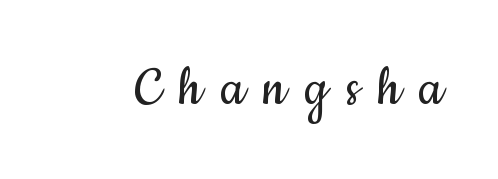
The image shows 62 px regular-weight, condensed sans-serif type; set unusually wide letter spacing (+0.3 em), not underlined; low stroke contrast and a small x-height.
